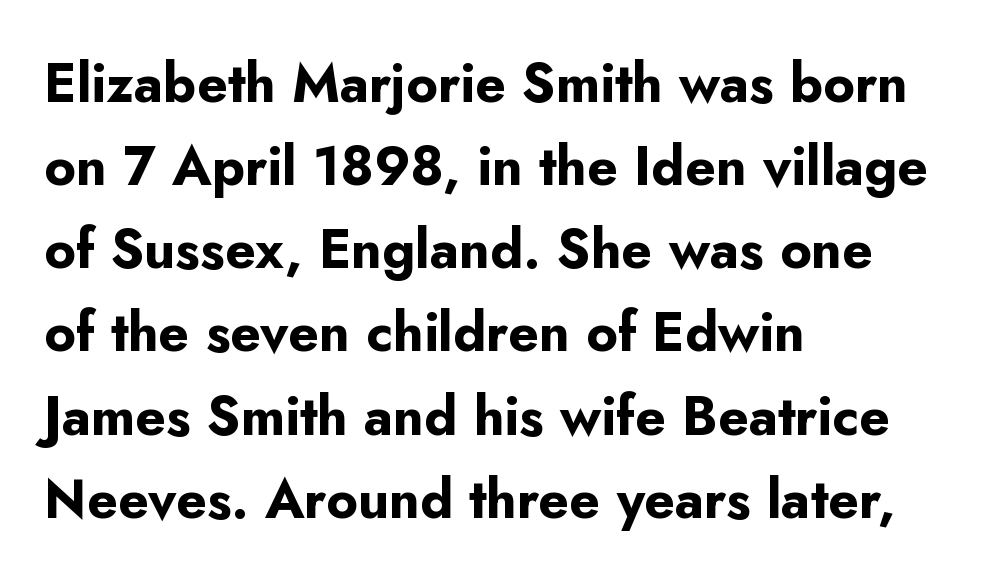
The image shows 54 px bold sans-serif type, upright; set left-aligned, normal line spacing (1.54x), normal letter spacing, not underlined; low stroke contrast and a small x-height.
